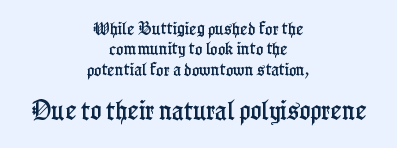
The image shows 21 px text type, upright; set centered, normal line spacing (1.45x), normal letter spacing, not underlined; the second (bottom) block is 1.5x larger.
